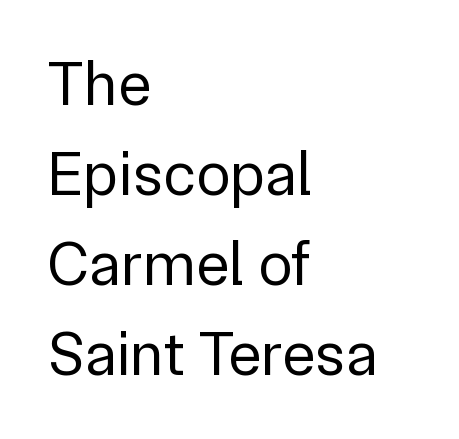
Q: Is the text bold? A: No.
Q: Is the text italic (slanted)? A: No, it is upright.
Q: Is the typeface a serif or a sans-serif typeface? A: Sans-serif.
Q: Is the text underlined? A: No.
Q: How is the paragraph aligned? A: Left-aligned.
Q: Is the spacing between letters normal or unusually wide? A: Normal.
Q: Is the spacing between lines tight, normal or loose? A: Normal.
Q: Width (condensed, normal, or wide)? A: Normal.
Q: Stroke contrast? A: Low.
Q: x-height? A: Medium.
Q: Monospaced? A: No.
